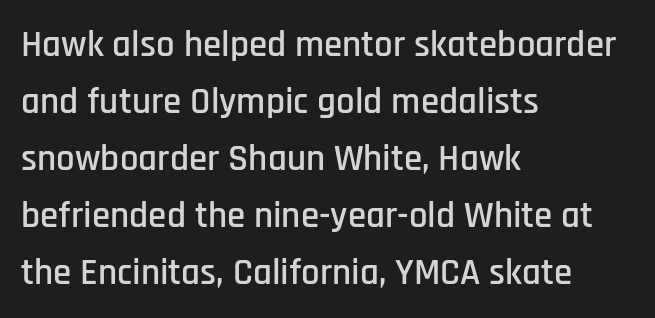
The image shows 37 px condensed sans-serif type, upright; set left-aligned, normal line spacing (1.54x), normal letter spacing, not underlined; low stroke contrast and a large x-height.
